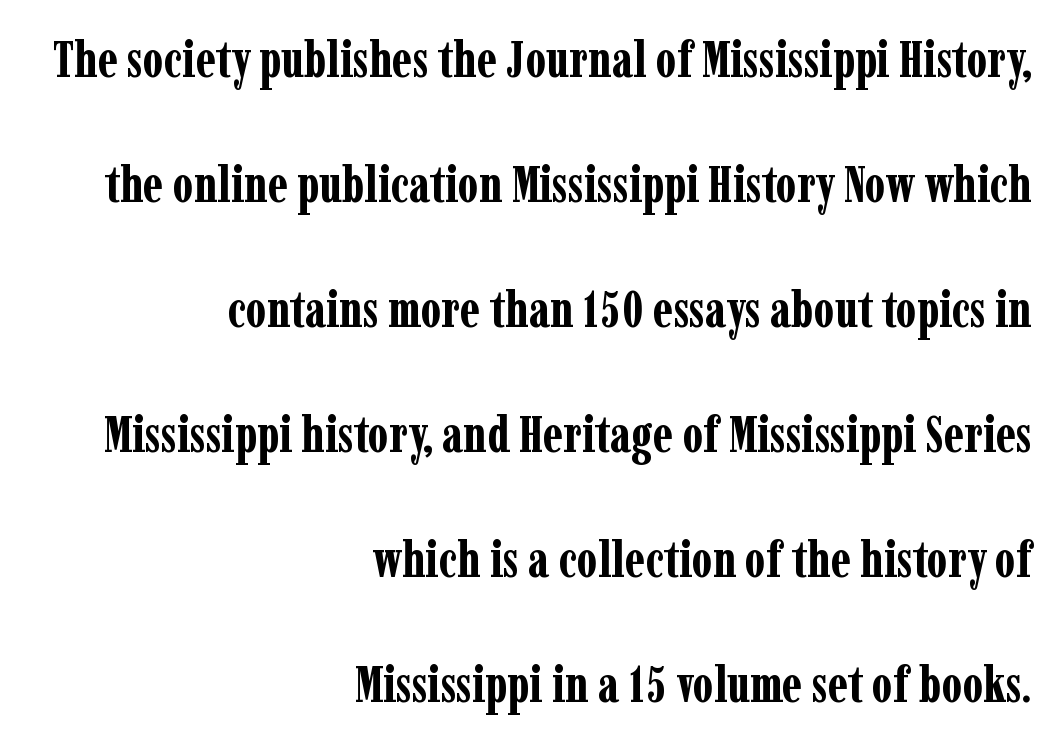
The image shows 50 px bold, condensed serif type, upright; set right-aligned, loose line spacing (2.5x), normal letter spacing, not underlined; low stroke contrast and a medium x-height.
